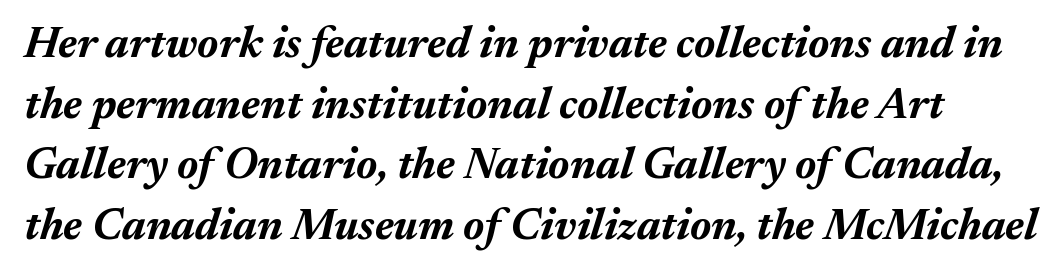
The leading is moderate, giving the passage an even texture. You could call the tracking neutral — neither tight nor loose. The words here are not underlined. Strokes here are thick enough to call this a true bold. Style check: oblique.
